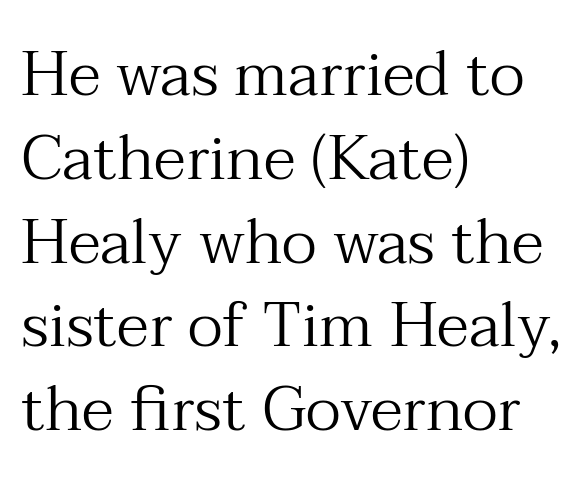
Vertically, the passage feels balanced, rows spaced as you'd expect. In terms of posture, this sample is upright. The strokes are not fattened; the text isn't bold. This is serif lettering, the kind often seen in printed books. Each row of text sits above clean, open space. A typesetter would call this proportional, since set widths differ per character.
